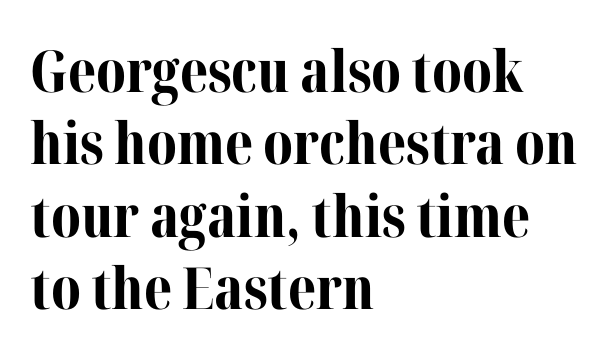
Old-style or modern, the face here clearly has serifs. Decoration check: the copy has no underline. Unlike italic type, these characters show no tilt at all. You could call the tracking neutral — neither tight nor loose. Short and long lines alike share a common starting point at left.
